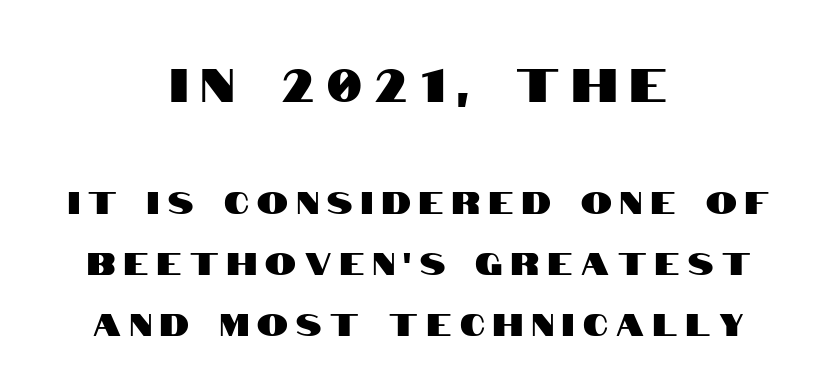
The typography opts for an upright posture over an oblique one. Spacing verdict: proportional, widths tailored to each character. Glance below the letters and you will spot only blank space. The designer dialed line spacing up above the default. Large over small — that's the arrangement of the two blocks here. Font category for this specimen: sans-serif.
